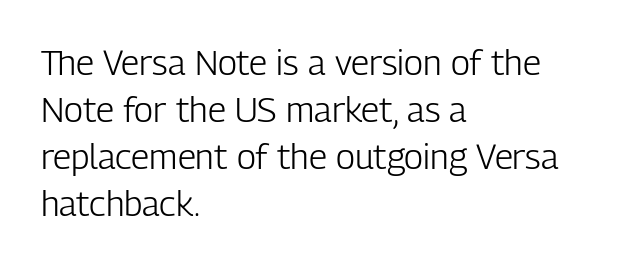
Q: Is the text bold? A: No.
Q: Is the text italic (slanted)? A: No, it is upright.
Q: Is the typeface a serif or a sans-serif typeface? A: Sans-serif.
Q: Is the text underlined? A: No.
Q: How is the paragraph aligned? A: Left-aligned.
Q: Is the spacing between letters normal or unusually wide? A: Normal.
Q: Is the spacing between lines tight, normal or loose? A: Normal.
Q: Width (condensed, normal, or wide)? A: Condensed.
Q: Stroke contrast? A: Low.
Q: x-height? A: Medium.
Q: Monospaced? A: No.
